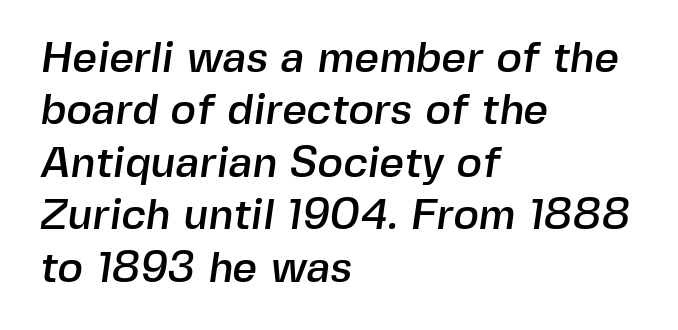
The image shows 43 px sans-serif type; set left-aligned, line spacing 1.22x, normal letter spacing, not underlined; a medium x-height.
